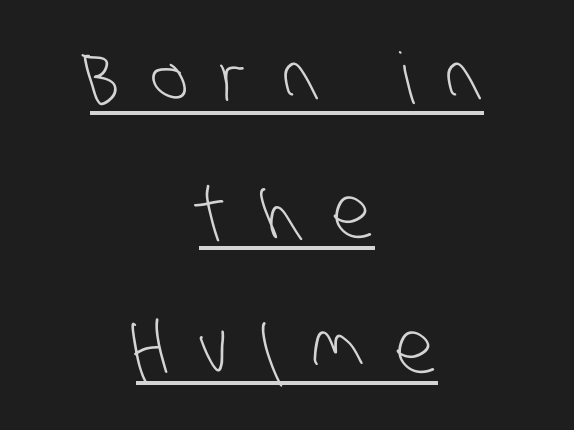
Q: Is the text bold? A: No.
Q: Is the typeface a serif or a sans-serif typeface? A: Sans-serif.
Q: Is the text underlined? A: Yes.
Q: How is the paragraph aligned? A: Centered.
Q: Is the spacing between letters normal or unusually wide? A: Unusually wide.
Q: Is the spacing between lines tight, normal or loose? A: Loose.
Q: Width (condensed, normal, or wide)? A: Condensed.
Q: Stroke contrast? A: Low.
Q: x-height? A: Large.
Q: Monospaced? A: No.
